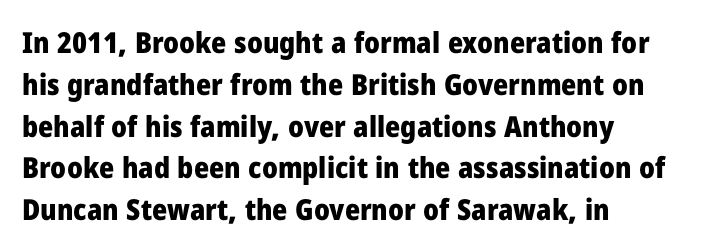
Q: Is the text bold? A: Yes.
Q: Is the text italic (slanted)? A: No, it is upright.
Q: Is the typeface a serif or a sans-serif typeface? A: Sans-serif.
Q: Is the text underlined? A: No.
Q: How is the paragraph aligned? A: Left-aligned.
Q: Is the spacing between letters normal or unusually wide? A: Normal.
Q: Is the spacing between lines tight, normal or loose? A: Normal.
Q: Width (condensed, normal, or wide)? A: Normal.
Q: Stroke contrast? A: Low.
Q: x-height? A: Medium.
Q: Monospaced? A: No.
